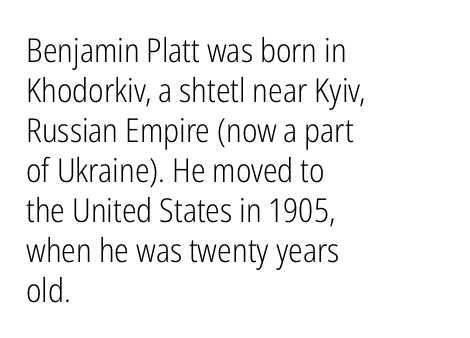
Grotesque or geometric, the face here clearly has no serifs. One-word summary of the alignment: left. The letters stand straight up with perfectly vertical stems. A typesetter would call this proportional, since set widths differ per character. The passage shown is not underscored anywhere.
